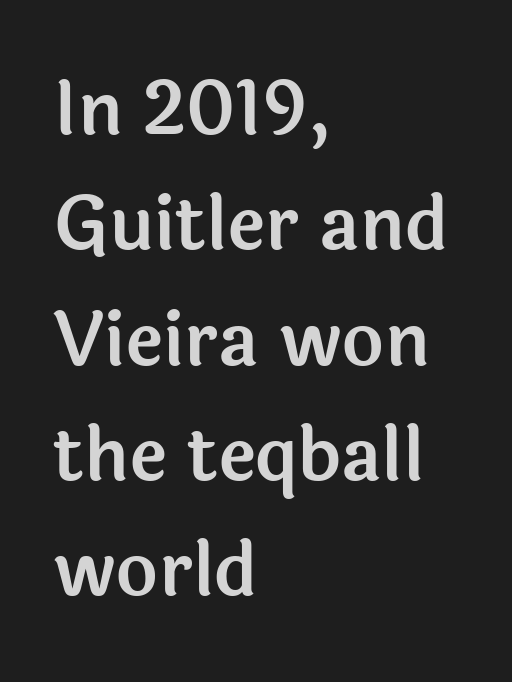
Q: Is the text italic (slanted)? A: No, it is upright.
Q: Is the typeface a serif or a sans-serif typeface? A: Sans-serif.
Q: Is the text underlined? A: No.
Q: How is the paragraph aligned? A: Left-aligned.
Q: Is the spacing between letters normal or unusually wide? A: Normal.
Q: Is the spacing between lines tight, normal or loose? A: Normal.
Q: Width (condensed, normal, or wide)? A: Normal.
Q: x-height? A: Medium.
Q: Monospaced? A: No.
